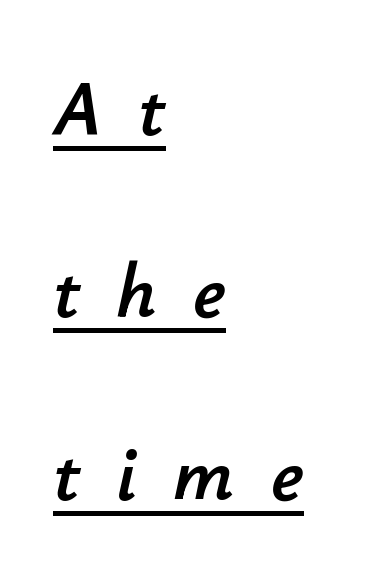
Q: Is the text italic (slanted)? A: Yes, it leans right by about 12 degrees.
Q: Is the text underlined? A: Yes.
Q: How is the paragraph aligned? A: Left-aligned.
Q: Is the spacing between letters normal or unusually wide? A: Unusually wide.
Q: Is the spacing between lines tight, normal or loose? A: Loose.
Q: Width (condensed, normal, or wide)? A: Normal.
Q: Stroke contrast? A: Low.
Q: x-height? A: Small.
Q: Monospaced? A: No.
